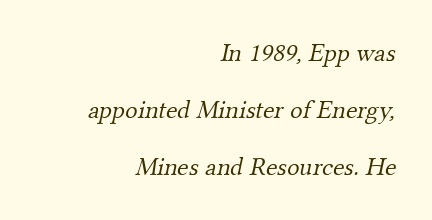
Q: Is the text bold? A: No.
Q: Is the text underlined? A: No.
Q: How is the paragraph aligned? A: Right-aligned.
Q: Is the spacing between letters normal or unusually wide? A: Normal.
Q: Is the spacing between lines tight, normal or loose? A: Loose.
